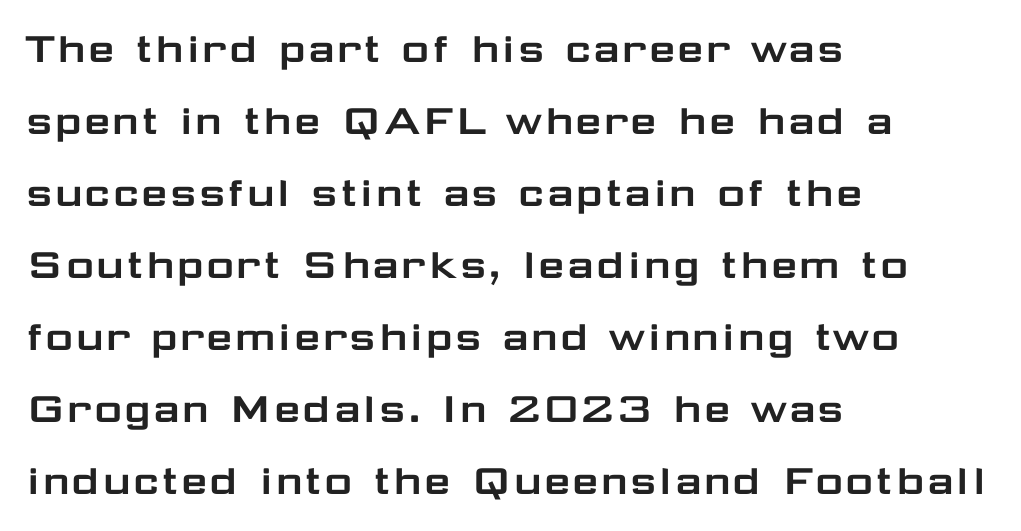
{"serif": "no", "italic": "no", "width": "wide", "stroke_contrast": "low", "x_height": "medium", "monospaced": "no", "underline": "no", "align": "left", "line_spacing": "normal", "line_spacing_ratio": 1.5, "letter_spacing": "normal", "letter_spacing_em": 0.0, "glyph_px": 48}
